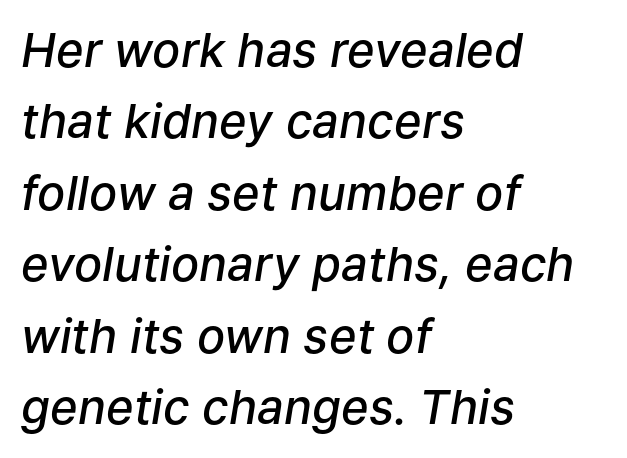
{"italic": "yes", "lean": "right", "slant_degrees": 9, "bold": "semi", "weight": "semibold", "width": "normal", "stroke_contrast": "low", "x_height": "medium", "monospaced": "no", "underline": "no", "align": "left", "line_spacing": "normal", "line_spacing_ratio": 1.52, "letter_spacing": "normal", "letter_spacing_em": 0.0, "glyph_px": 47}
